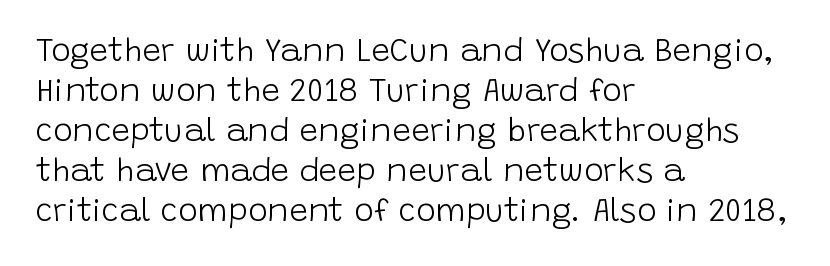
{"serif": "no", "italic": "no", "bold": "no", "weight": "light", "width": "normal", "stroke_contrast": "low", "x_height": "large", "monospaced": "no", "underline": "no", "align": "left", "line_spacing_ratio": 1.21, "letter_spacing": "normal", "letter_spacing_em": 0.0, "glyph_px": 33}
